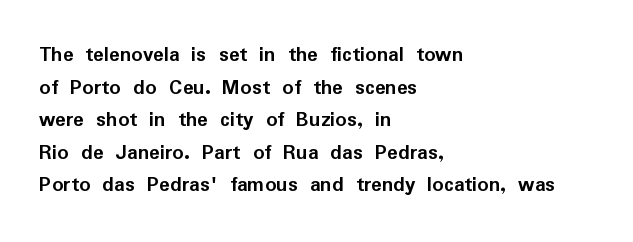
Q: Is the text bold? A: Yes.
Q: Is the text italic (slanted)? A: No, it is upright.
Q: Is the text underlined? A: No.
Q: How is the paragraph aligned? A: Left-aligned.
Q: Is the spacing between letters normal or unusually wide? A: Normal.
Q: Is the spacing between lines tight, normal or loose? A: Normal.
